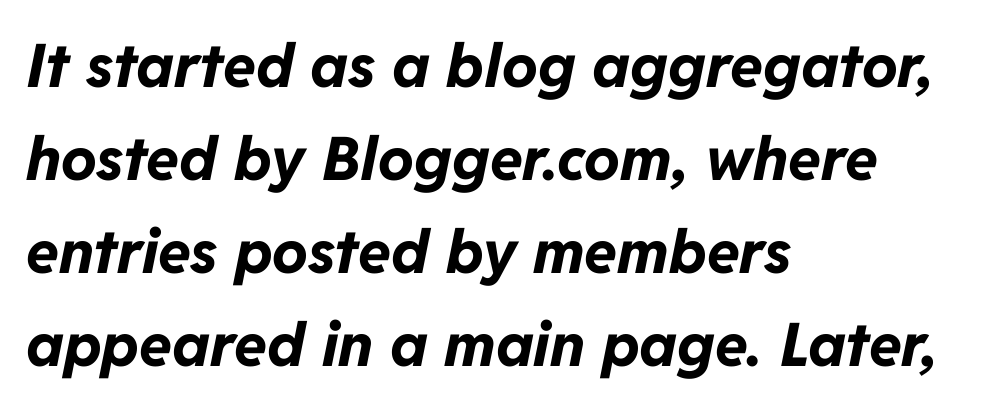
The image shows 60 px bold type, italic (leaning right); set left-aligned, normal line spacing (1.55x), normal letter spacing, not underlined; low stroke contrast and a medium x-height.
